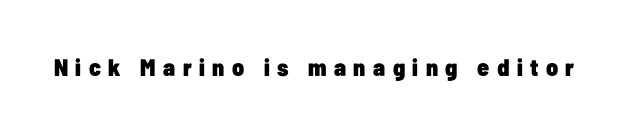
The image shows 24 px bold type, upright; set unusually wide letter spacing (+0.31 em), not underlined.
